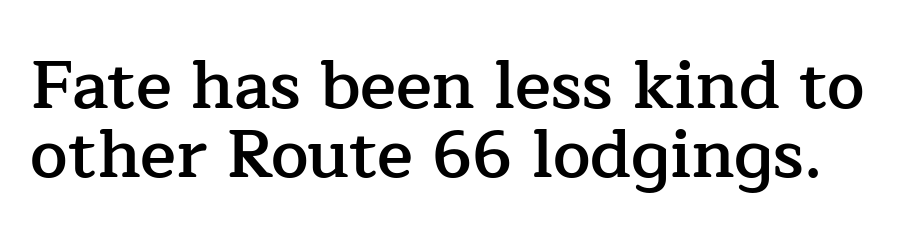
{"serif": "yes", "italic": "no", "bold": "semi", "weight": "semibold", "width": "normal", "stroke_contrast": "low", "x_height": "medium", "monospaced": "no", "underline": "no", "line_spacing": "tight", "line_spacing_ratio": 1.03, "letter_spacing": "normal", "letter_spacing_em": 0.0, "glyph_px": 67}
